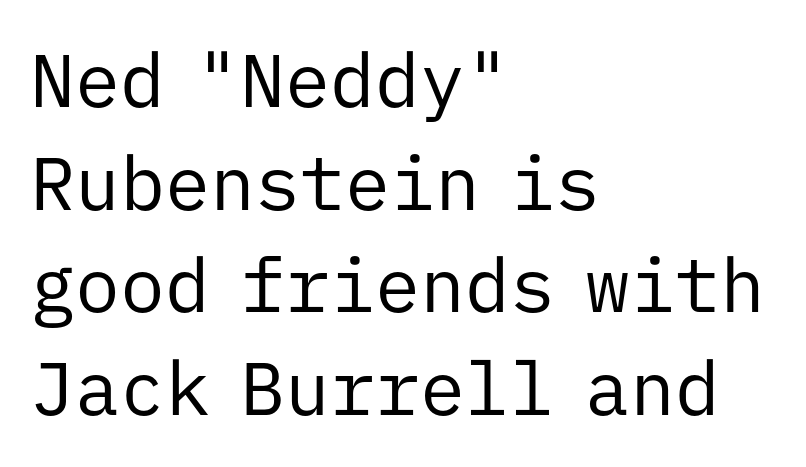
{"serif": "no", "italic": "no", "bold": "no", "weight": "regular", "width": "normal", "stroke_contrast": "low", "x_height": "medium", "monospaced": "yes", "underline": "no", "align": "left", "line_spacing": "normal", "line_spacing_ratio": 1.37, "letter_spacing": "normal", "letter_spacing_em": 0.0, "glyph_px": 75}
